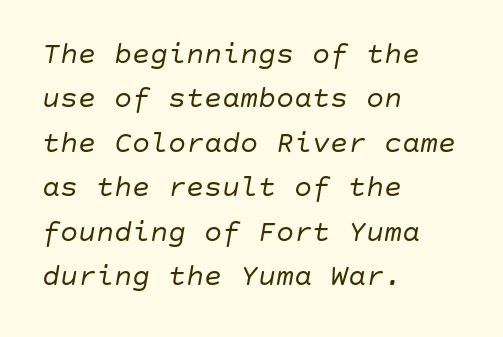
Q: Is the text bold? A: No.
Q: Is the text italic (slanted)? A: Yes, it leans right by about 10 degrees.
Q: Is the text underlined? A: No.
Q: How is the paragraph aligned? A: Left-aligned.
Q: Is the spacing between letters normal or unusually wide? A: Normal.
Q: Is the spacing between lines tight, normal or loose? A: Normal.
Q: Width (condensed, normal, or wide)? A: Normal.
Q: Stroke contrast? A: Low.
Q: x-height? A: Large.
